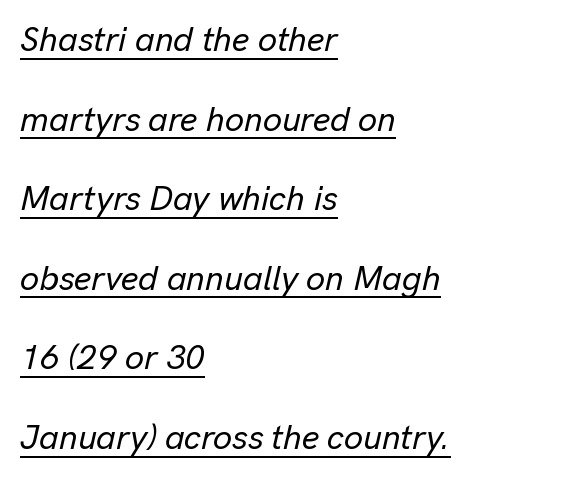
The image shows 34 px text type, italic (leaning right); set left-aligned, loose line spacing (2.34x), normal letter spacing, underlined; low stroke contrast and a medium x-height.
